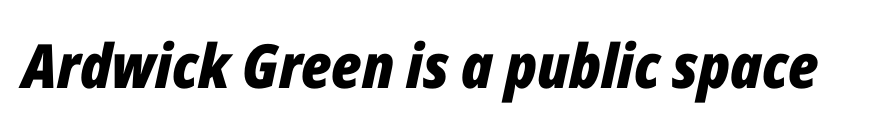
Rendered with sloped, italic letterforms. A typesetter would call this proportional, since set widths differ per character. You could call the tracking neutral — neither tight nor loose. The passage shown is emphatically bold. Glance below the letters and you will spot only blank space.
